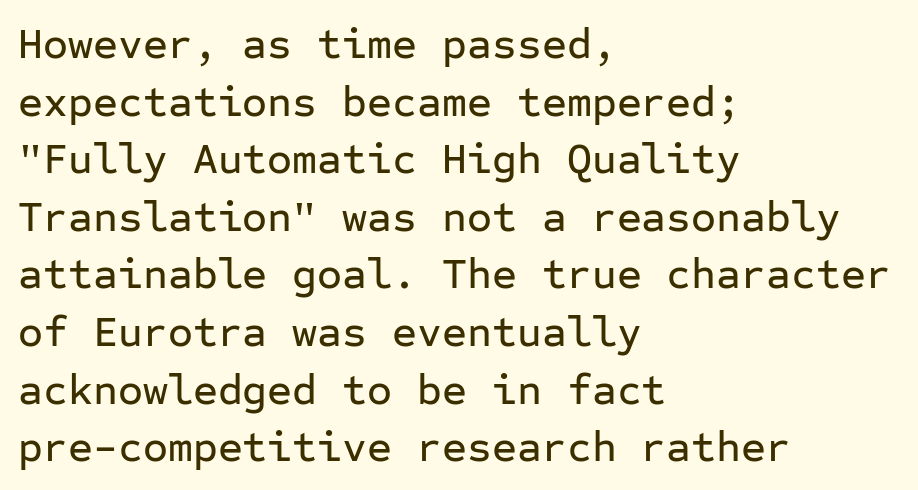
Fixed-width glyphs throughout — classic coding-font behaviour. Bare-footed words on every line. Caption: standard tracking, unaltered. Notice how descenders clear the ascenders below comfortably — that's standard leading. A typesetter would mark this as roman, not italic. A typesetter would label this face a sans.
